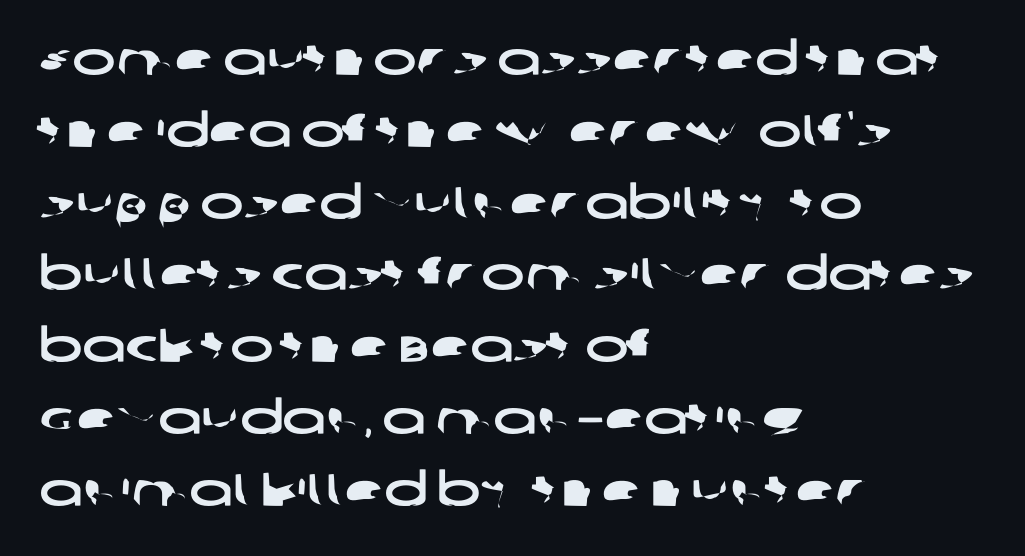
{"serif": "no", "width": "wide", "stroke_contrast": "low", "x_height": "large", "monospaced": "no", "underline": "no", "align": "left", "line_spacing": "normal", "line_spacing_ratio": 1.56, "letter_spacing": "normal", "letter_spacing_em": 0.0, "glyph_px": 46}
